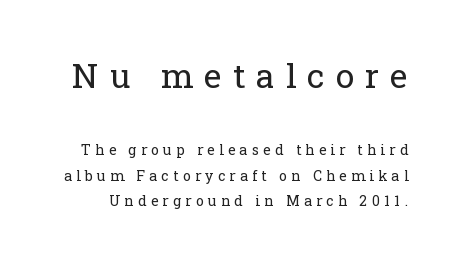
The passage shown has open, widely tracked lettering throughout. Stems and bowls with no extra thickness — not bold. The composition opens big and finishes small. You could not count columns in this text — the font is proportionally spaced. The zone under the glyphs is completely vacant.
